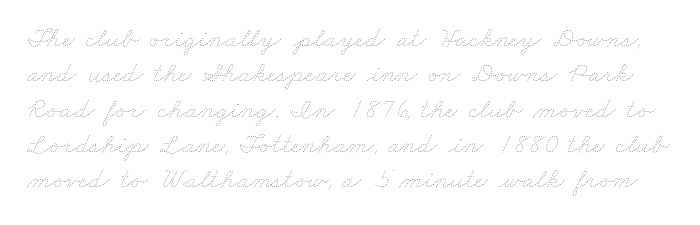
{"bold": "no", "weight": "thin", "width": "wide", "stroke_contrast": "low", "x_height": "small", "monospaced": "no", "underline": "no", "line_spacing": "normal", "line_spacing_ratio": 1.26, "letter_spacing": "normal", "letter_spacing_em": 0.0, "glyph_px": 28}
